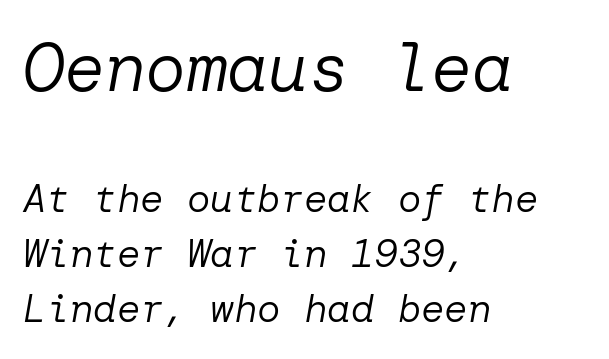
The image shows 68 px regular-weight type, italic (leaning right); set left-aligned, normal line spacing (1.41x), normal letter spacing, not underlined; the first (top) block is 1.74x larger; low stroke contrast and a medium x-height.
